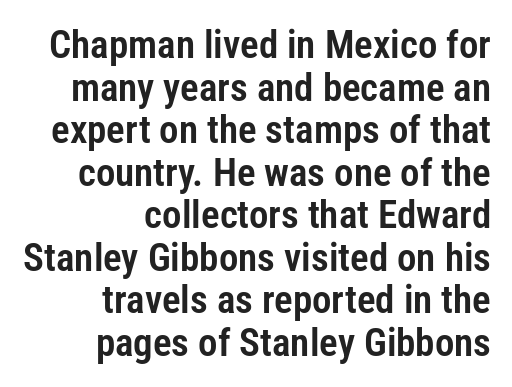
The image shows 39 px condensed sans-serif type, upright; set right-aligned, tight line spacing (1.09x), normal letter spacing, not underlined; low stroke contrast and a medium x-height.
